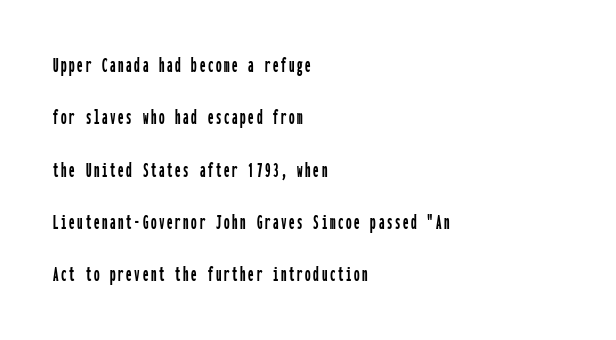
Q: Is the text italic (slanted)? A: No, it is upright.
Q: Is the text underlined? A: No.
Q: How is the paragraph aligned? A: Left-aligned.
Q: Is the spacing between lines tight, normal or loose? A: Loose.
